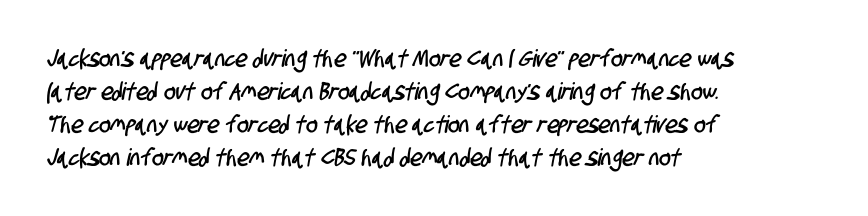
Honestly, there is no underline to notice here at all. The lines in this sample share a left origin and differ only in where they stop. The passage shown has conventional tracking throughout. Interline gaps are of average width in this sample.
